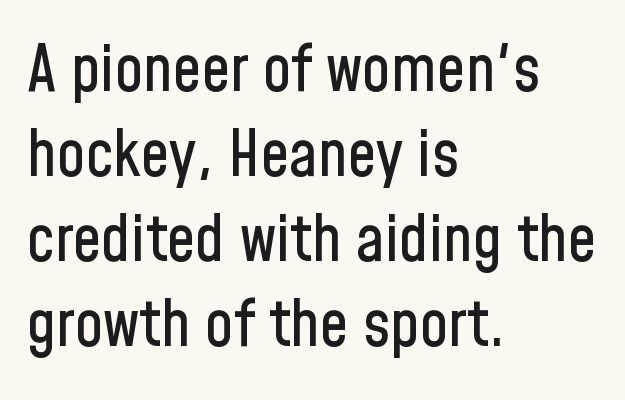
Q: Is the text italic (slanted)? A: No, it is upright.
Q: Is the typeface a serif or a sans-serif typeface? A: Sans-serif.
Q: Is the text underlined? A: No.
Q: How is the paragraph aligned? A: Left-aligned.
Q: Is the spacing between letters normal or unusually wide? A: Normal.
Q: Is the spacing between lines tight, normal or loose? A: Normal.
Q: Width (condensed, normal, or wide)? A: Condensed.
Q: Stroke contrast? A: Low.
Q: x-height? A: Medium.
Q: Monospaced? A: No.
